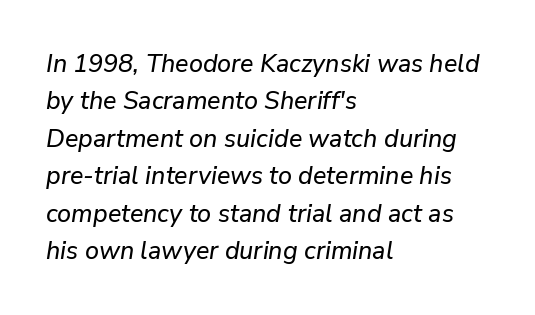
Q: Is the text italic (slanted)? A: Yes, it leans right by about 9 degrees.
Q: Is the text underlined? A: No.
Q: How is the paragraph aligned? A: Left-aligned.
Q: Is the spacing between letters normal or unusually wide? A: Normal.
Q: Is the spacing between lines tight, normal or loose? A: Normal.
